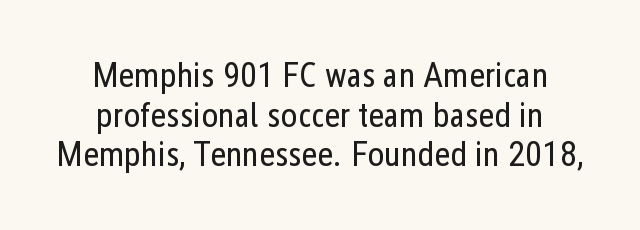
The image shows 35 px regular-weight, condensed sans-serif type, upright; set tight line spacing (1.13x), normal letter spacing, not underlined; low stroke contrast and a medium x-height.
